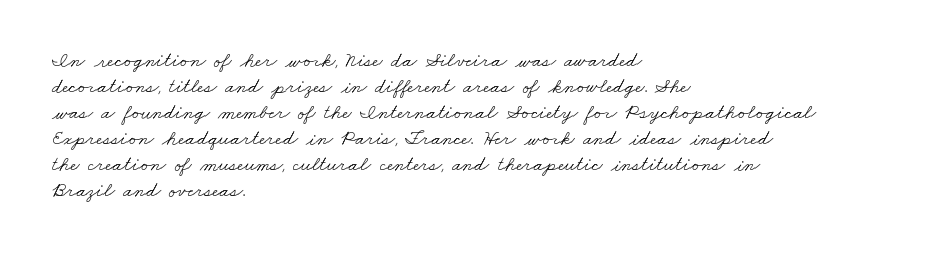
The image shows 21 px text type; set left-aligned, line spacing 1.24x, normal letter spacing, not underlined.
